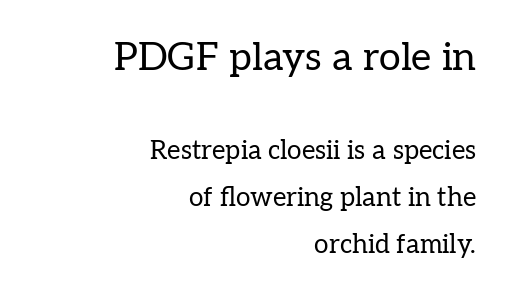
The image shows 39 px regular-weight serif type, upright; set right-aligned, line spacing 1.8x, normal letter spacing, not underlined; the first (top) block is 1.5x larger; low stroke contrast and a medium x-height.
